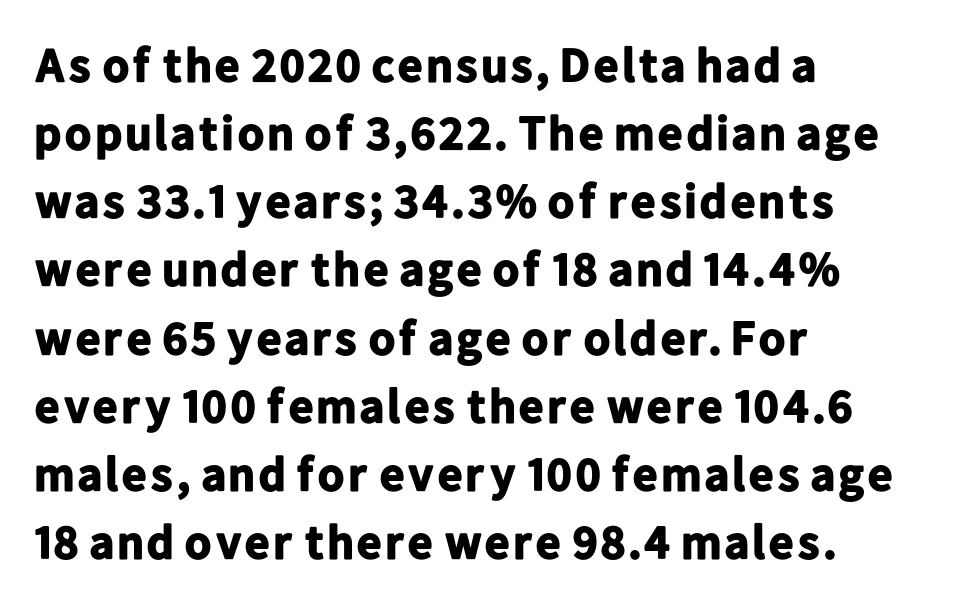
Q: Is the text bold? A: Yes.
Q: Is the text italic (slanted)? A: No, it is upright.
Q: Is the typeface a serif or a sans-serif typeface? A: Sans-serif.
Q: Is the text underlined? A: No.
Q: How is the paragraph aligned? A: Left-aligned.
Q: Is the spacing between letters normal or unusually wide? A: Normal.
Q: Is the spacing between lines tight, normal or loose? A: Normal.
Q: Width (condensed, normal, or wide)? A: Normal.
Q: Stroke contrast? A: Low.
Q: x-height? A: Medium.
Q: Monospaced? A: No.
